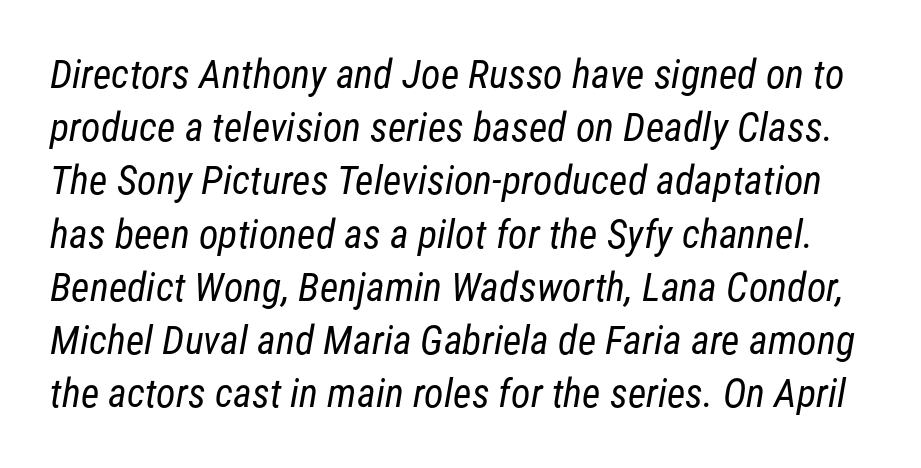
{"serif": "no", "bold": "no", "weight": "regular", "width": "condensed", "stroke_contrast": "low", "x_height": "medium", "monospaced": "no", "underline": "no", "line_spacing": "normal", "line_spacing_ratio": 1.33, "letter_spacing": "normal", "letter_spacing_em": 0.0, "glyph_px": 40}
